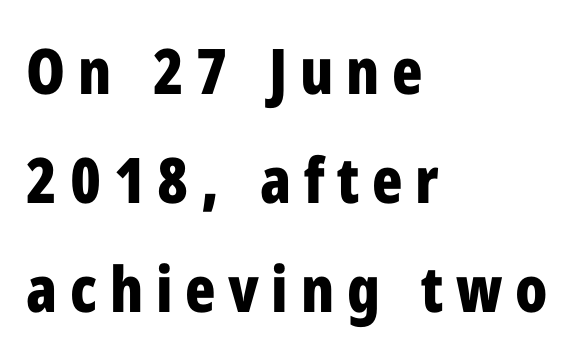
All the whitespace from short lines collects on the right. In terms of letterspacing, this is a distinctly airy, spread setting. What kind of face is this? One without serifs — a sans. The specimen reads as upright at a glance. The typesetting leans heavy: a genuine bold.
